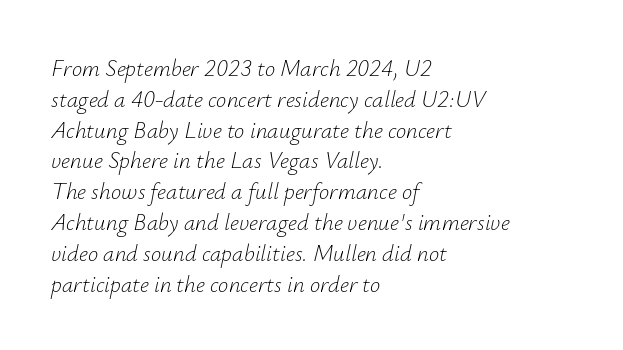
Q: Is the text bold? A: No.
Q: Is the text italic (slanted)? A: Yes, it leans right by about 12 degrees.
Q: Is the text underlined? A: No.
Q: How is the paragraph aligned? A: Left-aligned.
Q: Is the spacing between letters normal or unusually wide? A: Normal.
Q: Is the spacing between lines tight, normal or loose? A: Normal.
